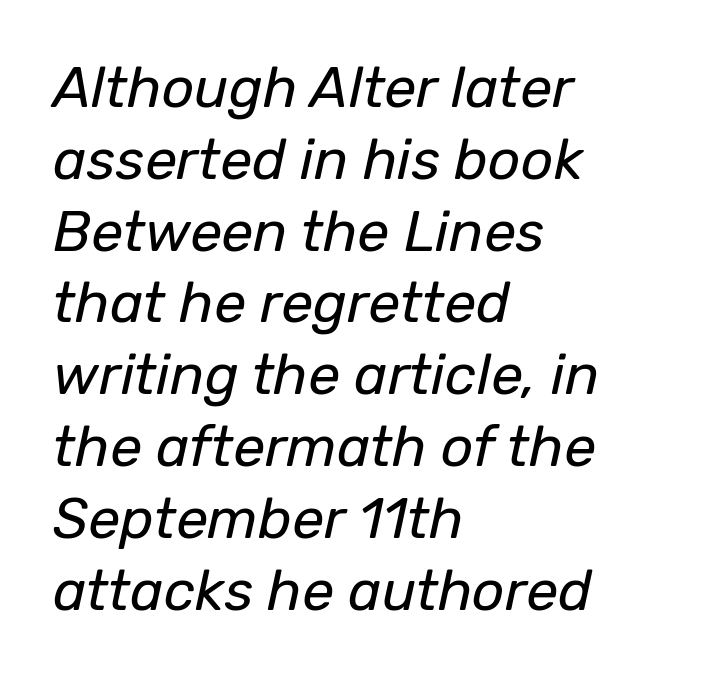
Descenders are the only things crossing below the line. The strokes carry an ordinary text weight at most. This rendering leaves character spacing at its baseline value. Does the copy run flush right? No — it runs flush left. The text carries the slant typical of an italic or oblique font.
